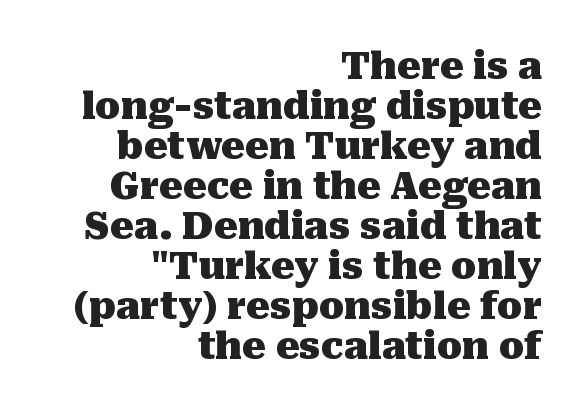
Q: Is the text bold? A: Yes.
Q: Is the text italic (slanted)? A: No, it is upright.
Q: Is the typeface a serif or a sans-serif typeface? A: Serif.
Q: Is the text underlined? A: No.
Q: How is the paragraph aligned? A: Right-aligned.
Q: Is the spacing between letters normal or unusually wide? A: Normal.
Q: Is the spacing between lines tight, normal or loose? A: Tight.
Q: Width (condensed, normal, or wide)? A: Normal.
Q: Stroke contrast? A: Medium.
Q: x-height? A: Medium.
Q: Monospaced? A: No.
